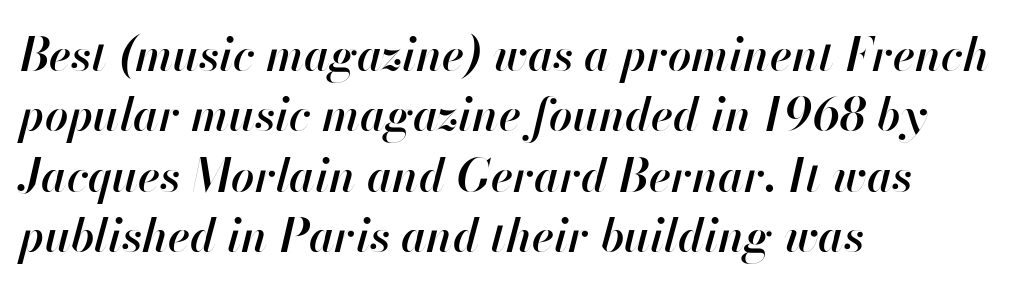
{"italic": "yes", "lean": "right", "slant_degrees": 13, "bold": "semi", "weight": "semibold", "width": "normal", "stroke_contrast": "high", "x_height": "small", "monospaced": "no", "underline": "no", "align": "left", "line_spacing": "normal", "line_spacing_ratio": 1.31, "letter_spacing": "normal", "letter_spacing_em": 0.0, "glyph_px": 46}
